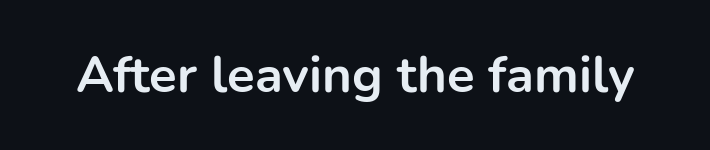
The image shows 51 px bold sans-serif type, upright; set normal letter spacing, not underlined; low stroke contrast and a medium x-height.
